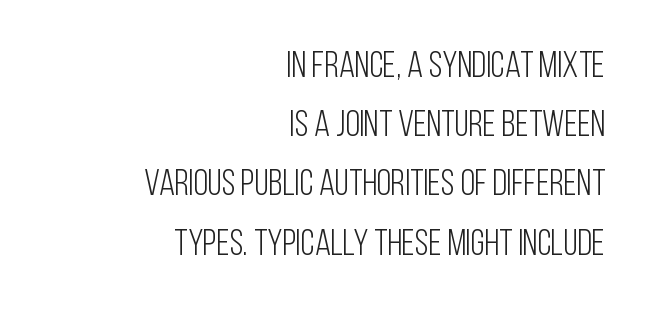
{"serif": "no", "italic": "no", "bold": "no", "weight": "light", "width": "condensed", "stroke_contrast": "low", "x_height": "large", "monospaced": "no", "underline": "no", "align": "right", "line_spacing": "normal", "line_spacing_ratio": 1.6, "letter_spacing": "normal", "letter_spacing_em": 0.0, "glyph_px": 37}
